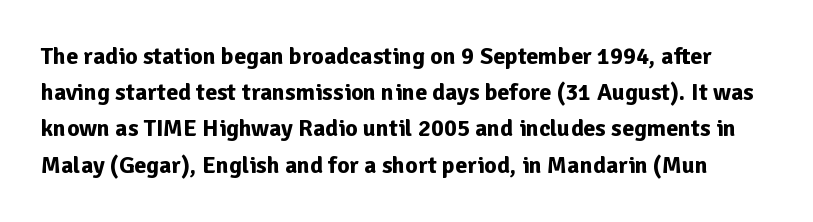
Caption: bold face, heavy strokes. This rendering features lettering with no underline. If you drew a line through each stem, it would be perfectly vertical. Honestly, the row spacing looks completely unremarkable.
